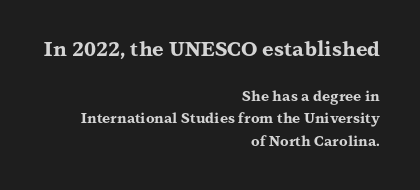
The letters are bold, with thick, heavy strokes. Larger block? The one above; the one below is distinctly smaller. Caption: standard tracking, unaltered. The designer left line spacing at the default. Has an underline been added? It has not.
